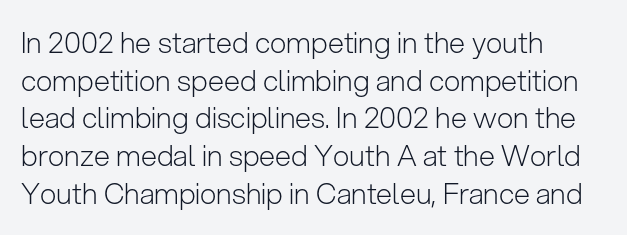
Typographically, this falls in the sans-serif category. The space beneath each line is pristine and unruled. Spacing verdict: proportional, widths tailored to each character. The lines in this sample share a left origin and differ only in where they stop. The letters stand straight up with perfectly vertical stems.
